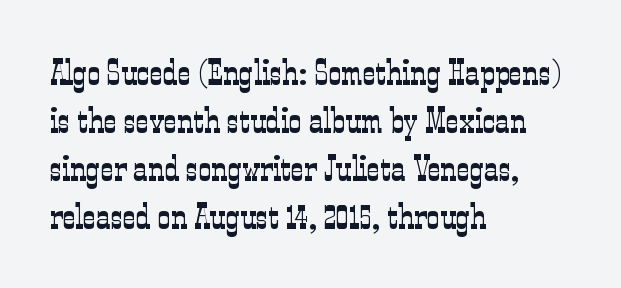
{"serif": "yes", "italic": "no", "bold": "no", "weight": "light", "width": "condensed", "stroke_contrast": "low", "x_height": "medium", "monospaced": "no", "underline": "no", "align": "left", "line_spacing": "normal", "line_spacing_ratio": 1.33, "letter_spacing": "normal", "letter_spacing_em": 0.0, "glyph_px": 36}
